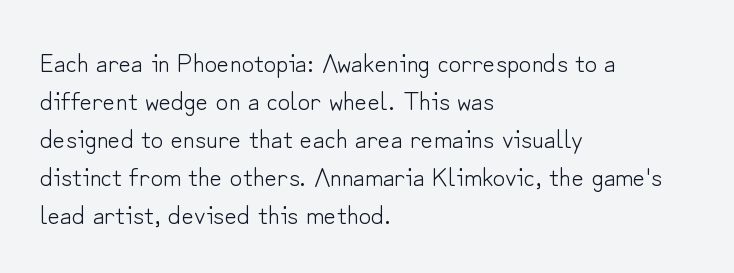
Q: Is the text bold? A: No.
Q: Is the text italic (slanted)? A: No, it is upright.
Q: Is the text underlined? A: No.
Q: How is the paragraph aligned? A: Left-aligned.
Q: Is the spacing between letters normal or unusually wide? A: Normal.
Q: Is the spacing between lines tight, normal or loose? A: Normal.
